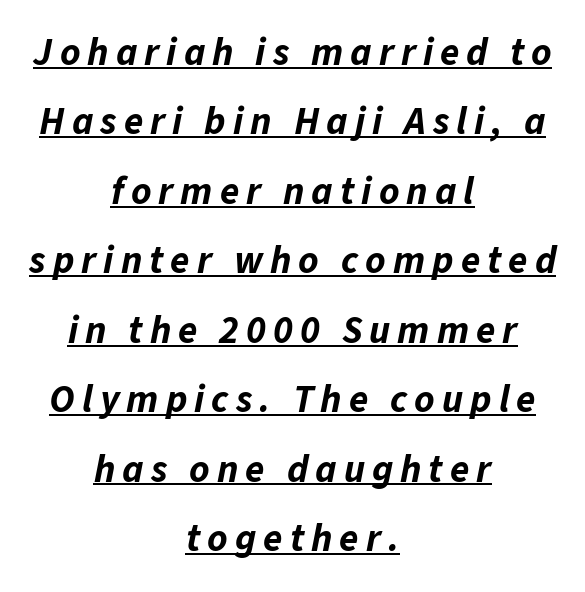
Q: Is the text bold? A: Yes.
Q: Is the text italic (slanted)? A: Yes, it leans right by about 11 degrees.
Q: Is the text underlined? A: Yes.
Q: How is the paragraph aligned? A: Centered.
Q: Width (condensed, normal, or wide)? A: Normal.
Q: Stroke contrast? A: Low.
Q: x-height? A: Medium.
Q: Monospaced? A: No.
